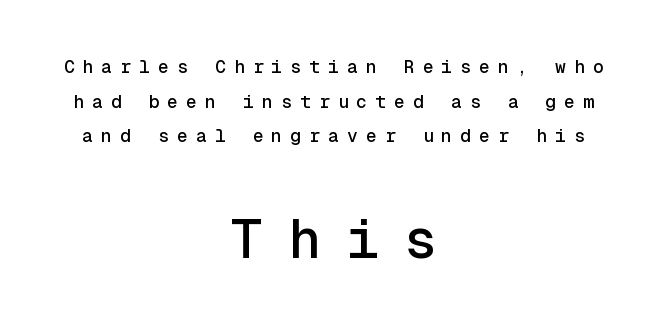
Q: Is the text italic (slanted)? A: No, it is upright.
Q: Is the typeface a serif or a sans-serif typeface? A: Sans-serif.
Q: Is the text underlined? A: No.
Q: How is the paragraph aligned? A: Centered.
Q: Is the spacing between letters normal or unusually wide? A: Unusually wide.
Q: Is the spacing between lines tight, normal or loose? A: Loose.
Q: Which block of text is set in a larger size, the first (top) or the second (bottom)? A: The second (bottom) one.
Q: Width (condensed, normal, or wide)? A: Normal.
Q: x-height? A: Medium.
Q: Monospaced? A: Yes.
